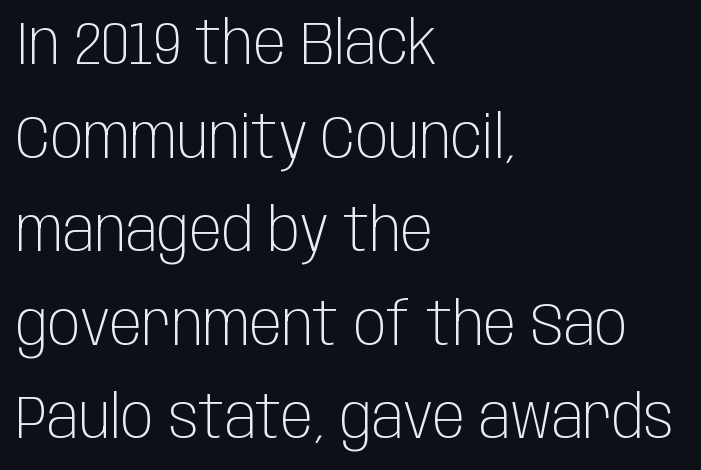
You could not count columns in this text — the font is proportionally spaced. The words here are not underlined. Standard letterfit; no display-style spreading of the glyphs. The letters look calm and open, with moderate or lighter stems. Observe the absence of serifs on each vertical stroke in this sample. In terms of posture, this sample is upright.
